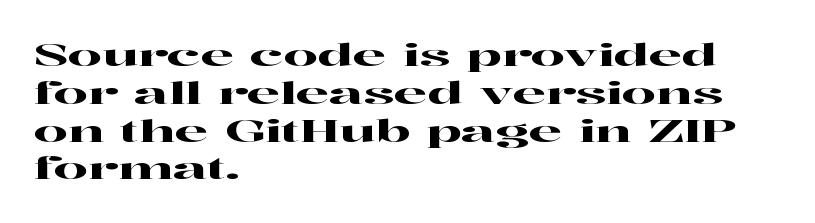
Layout note: lines flush left. This sample uses plain, unmodified letter spacing. These lines are rendered in a variable-pitch font. The letters stand upright; this is a roman face. Letterform terminals end in serifs throughout the passage. The space between consecutive lines is moderate.
